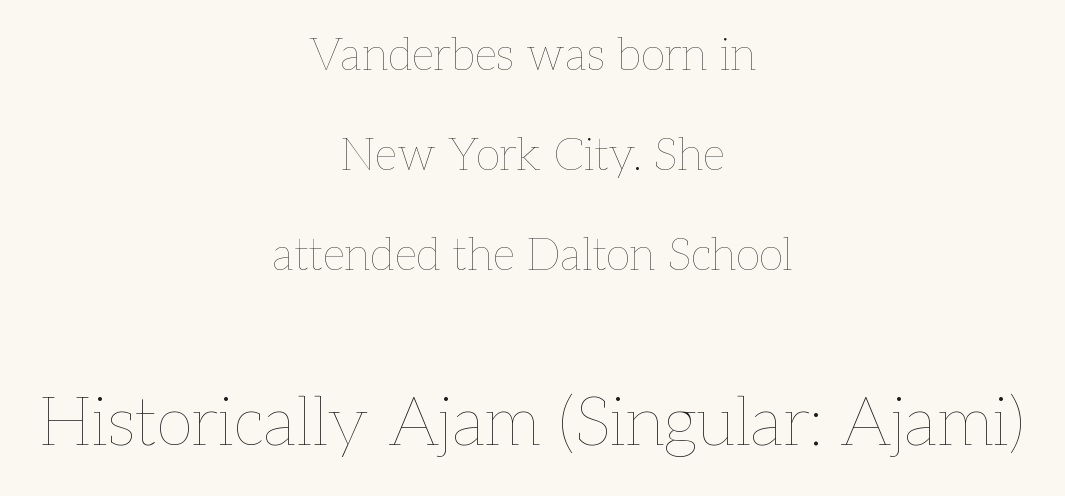
Style check: upright. Spacing verdict: proportional, widths tailored to each character. The type is set solid horizontally, with unmodified tracking. Which margin do the lines hug? Neither — every line sits in the middle. Is there much room between lines? Yes — plenty of vertical air separates them. No word sits above an underline.
